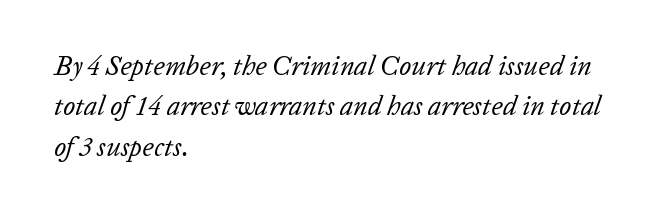
The image shows 27 px text type, italic (leaning right); set left-aligned, normal line spacing (1.5x), normal letter spacing, not underlined.
